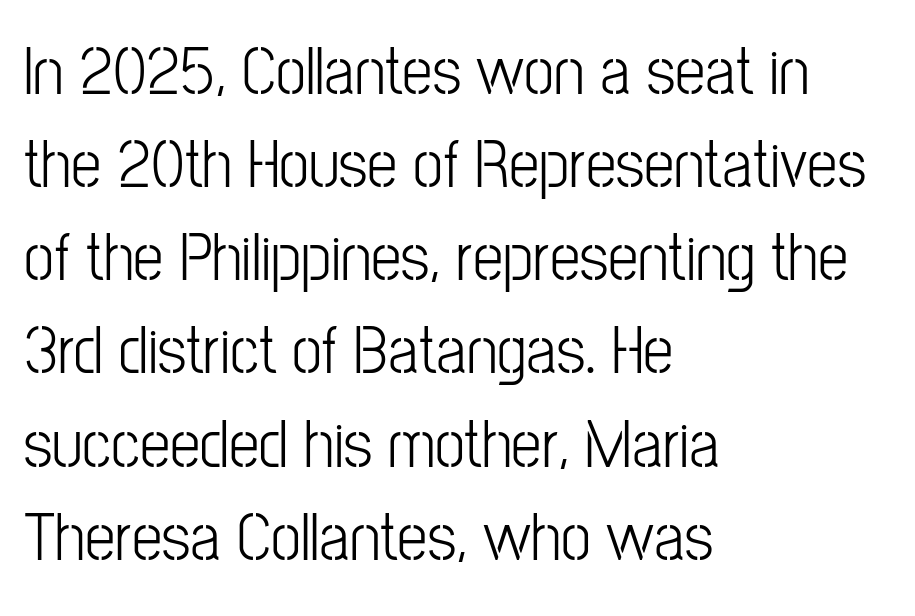
The image shows 68 px condensed sans-serif type, upright; set left-aligned, normal line spacing (1.37x), normal letter spacing, not underlined; low stroke contrast and a medium x-height.
